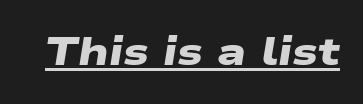
The image shows 40 px heavy, wide sans-serif type; set normal letter spacing, underlined; low stroke contrast and a medium x-height.
